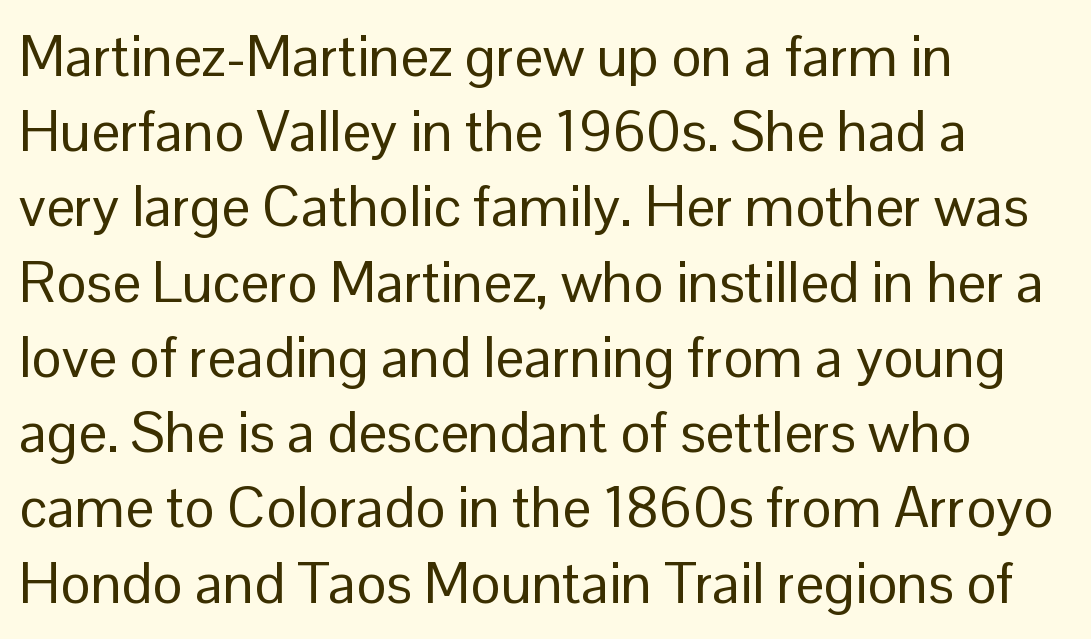
{"serif": "no", "italic": "no", "bold": "no", "weight": "regular", "width": "normal", "stroke_contrast": "low", "x_height": "medium", "monospaced": "no", "underline": "no", "align": "left", "line_spacing": "normal", "line_spacing_ratio": 1.32, "letter_spacing": "normal", "letter_spacing_em": 0.0, "glyph_px": 57}
